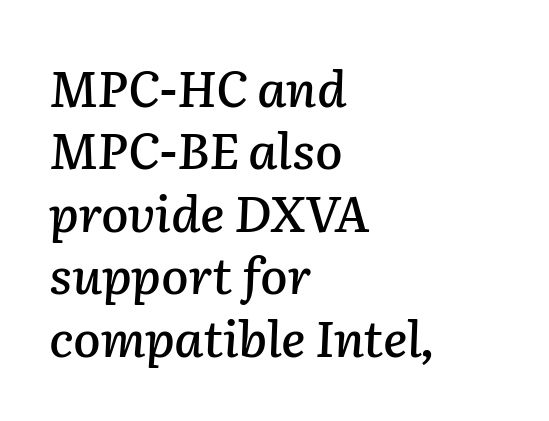
Q: Is the text italic (slanted)? A: Yes, it leans right by about 2 degrees.
Q: Is the text underlined? A: No.
Q: How is the paragraph aligned? A: Left-aligned.
Q: Is the spacing between letters normal or unusually wide? A: Normal.
Q: Is the spacing between lines tight, normal or loose? A: Normal.
Q: Width (condensed, normal, or wide)? A: Normal.
Q: Stroke contrast? A: Low.
Q: x-height? A: Medium.
Q: Monospaced? A: No.
